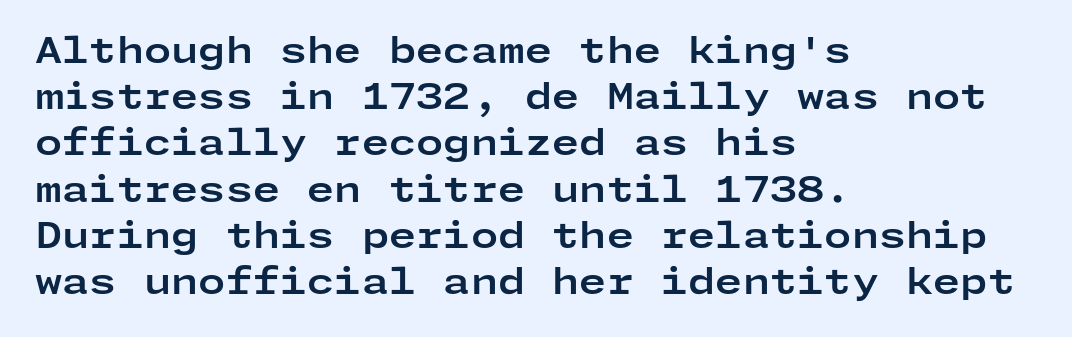
The image shows 35 px bold, wide sans-serif type, upright; set left-aligned, normal line spacing (1.32x), normal letter spacing, not underlined; low stroke contrast and a medium x-height.
